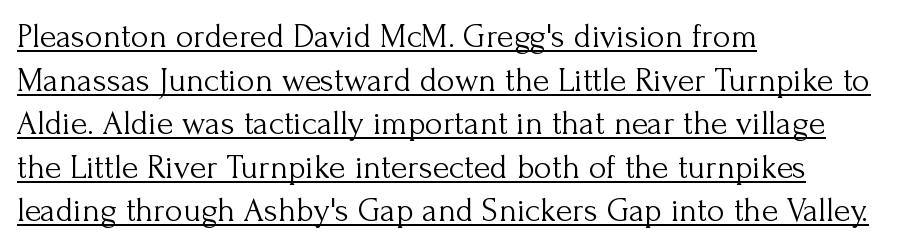
Q: Is the text bold? A: No.
Q: Is the text italic (slanted)? A: No, it is upright.
Q: Is the typeface a serif or a sans-serif typeface? A: Serif.
Q: Is the text underlined? A: Yes.
Q: How is the paragraph aligned? A: Left-aligned.
Q: Is the spacing between letters normal or unusually wide? A: Normal.
Q: Is the spacing between lines tight, normal or loose? A: Normal.
Q: Width (condensed, normal, or wide)? A: Normal.
Q: Stroke contrast? A: Medium.
Q: x-height? A: Small.
Q: Monospaced? A: No.
